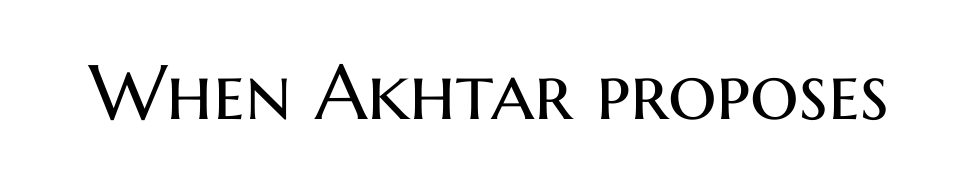
The image shows 77 px regular-weight sans-serif type, upright; set normal letter spacing, not underlined; medium stroke contrast and a medium x-height.
